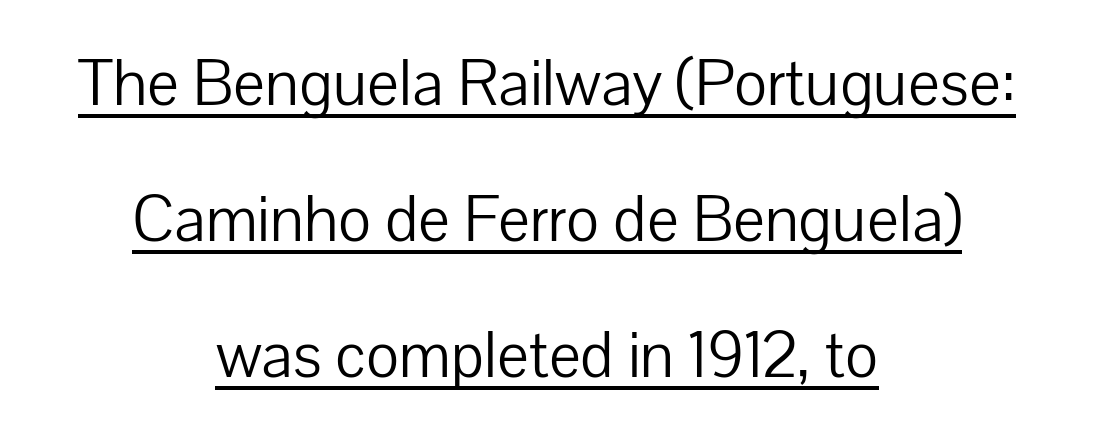
The axis of the letterforms is exactly vertical. The setting favours the middle, as headings and verse often do. The weight would be labelled regular, book, light, or lighter still. If you measured baseline to baseline, you'd find a long distance. Nothing sits at the stroke ends, so this counts as sans-serif. This rendering features underlined lettering.
